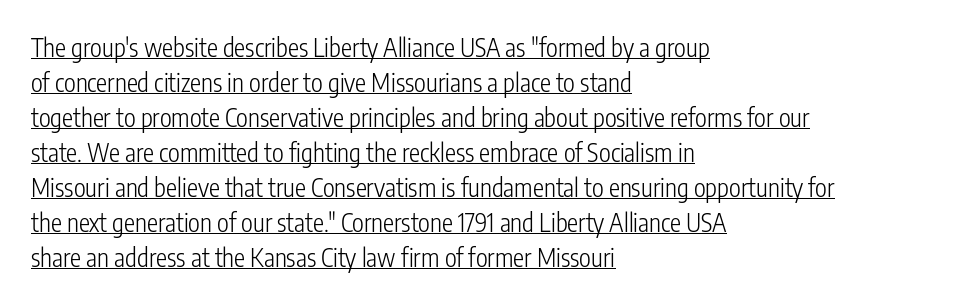
Q: Is the text bold? A: No.
Q: Is the text italic (slanted)? A: No, it is upright.
Q: Is the text underlined? A: Yes.
Q: How is the paragraph aligned? A: Left-aligned.
Q: Is the spacing between letters normal or unusually wide? A: Normal.
Q: Is the spacing between lines tight, normal or loose? A: Normal.
